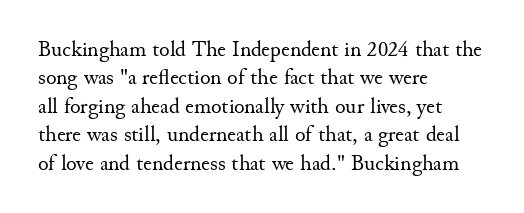
The image shows 22 px text type, upright; set left-aligned, normal line spacing (1.29x), normal letter spacing, not underlined.
